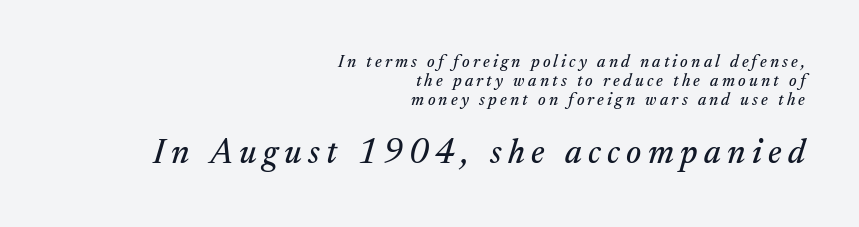
The image shows 34 px serif type, italic (leaning right); set right-aligned, tight line spacing (1.11x), not underlined; the second (bottom) block is 2.0x larger; medium stroke contrast and a medium x-height.
